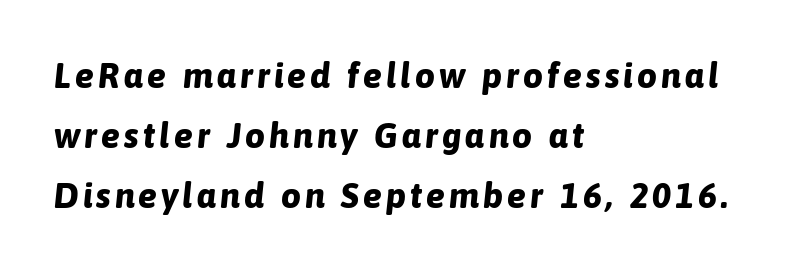
The foot of each line stays bare and open. Thick stems and heavy bowls — unmistakably bold. This sample has the flowing, uneven cadence of proportional lettering. Every row of glyphs begins at an identical x-position on the left. The typography opts for an oblique posture over an upright one.
